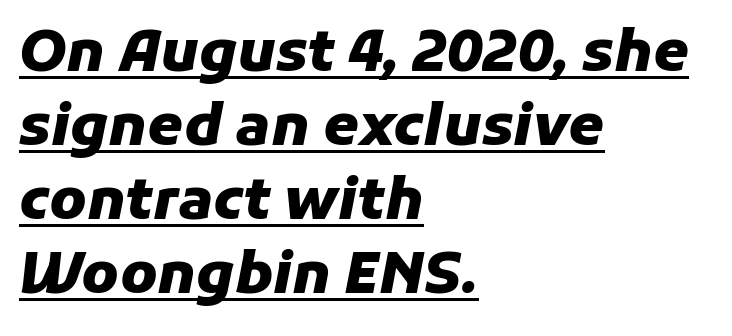
Proportional: the letters do not fall into vertical columns. The passage shown leans; its letterforms are oblique. Heavy-handed strokes throughout: this text is bold. The rendering uses the underline text-decoration. Which margin do the lines hug? The left one — the right edge is uneven.
